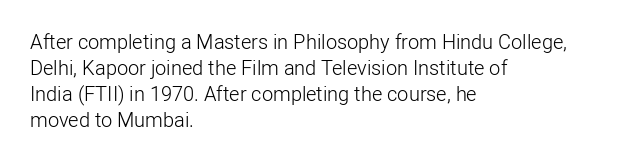
Where is the straight margin? On the left. This sample keeps an unexceptional amount of space between lines. The typesetting does not lean heavy: it is not bold. The gaps between neighbouring characters are ordinary and unremarkable. A clean baseline with only descenders dipping below it.
